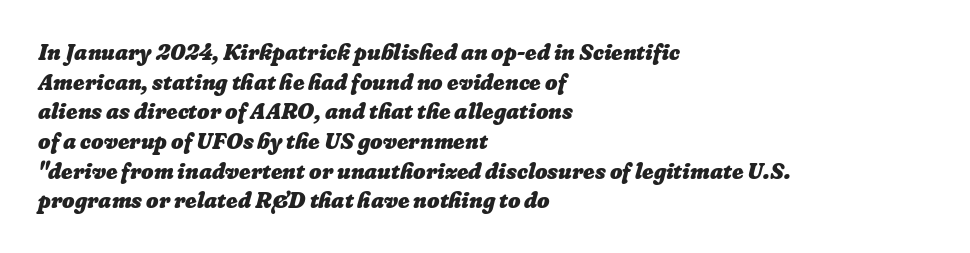
The image shows 22 px bold type; set left-aligned, normal line spacing (1.35x), normal letter spacing, not underlined.
